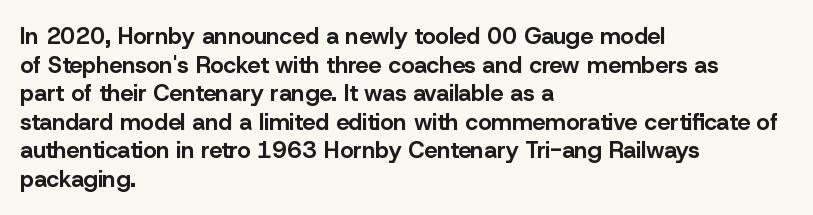
Q: Is the text bold? A: Yes.
Q: Is the text italic (slanted)? A: No, it is upright.
Q: Is the text underlined? A: No.
Q: How is the paragraph aligned? A: Left-aligned.
Q: Is the spacing between letters normal or unusually wide? A: Normal.
